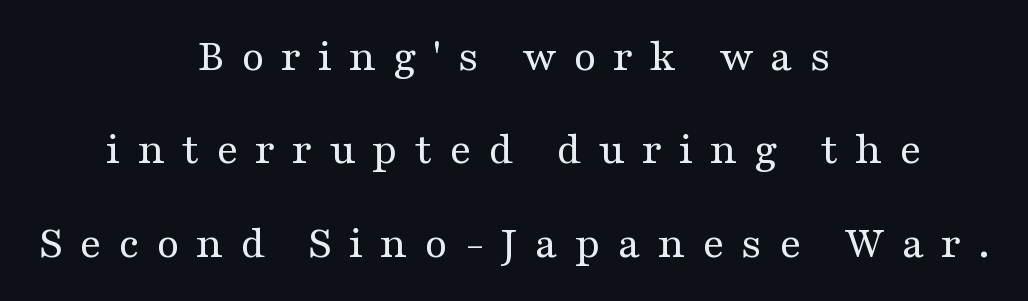
Q: Is the text bold? A: No.
Q: Is the text italic (slanted)? A: No, it is upright.
Q: Is the typeface a serif or a sans-serif typeface? A: Serif.
Q: Is the text underlined? A: No.
Q: How is the paragraph aligned? A: Centered.
Q: Is the spacing between letters normal or unusually wide? A: Unusually wide.
Q: Is the spacing between lines tight, normal or loose? A: Loose.
Q: Width (condensed, normal, or wide)? A: Wide.
Q: Stroke contrast? A: Medium.
Q: x-height? A: Medium.
Q: Monospaced? A: No.
